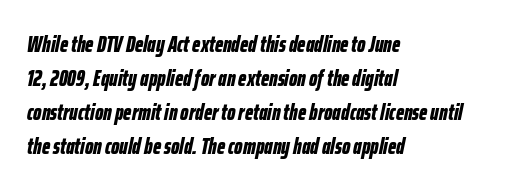
The image shows 22 px bold type, italic (leaning right); set left-aligned, normal line spacing (1.54x), normal letter spacing, not underlined.
